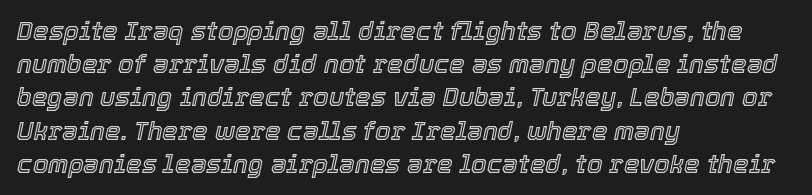
The image shows 25 px text type, italic (leaning right); set left-aligned, normal line spacing (1.33x), normal letter spacing, not underlined.
